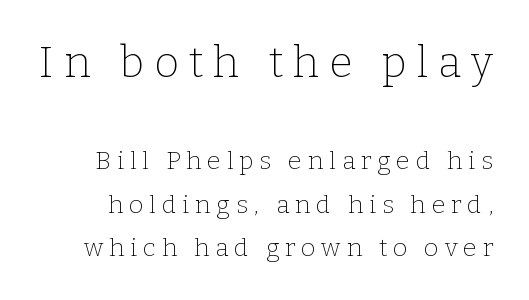
Posture: vertical. Observe the serifs anchoring each vertical stroke in this sample. The passage shown has open, widely tracked lettering throughout. Each row of text sits above clean, open space. Compared with a typical body face, this is equally light or lighter still. In this sample the first text group is rendered at the bigger scale.
